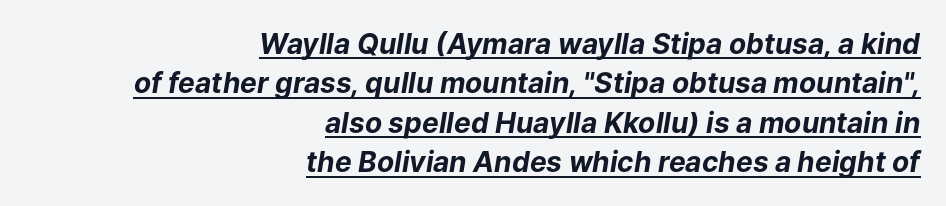
Q: Is the text bold? A: Yes.
Q: Is the text italic (slanted)? A: Yes, it leans right by about 9 degrees.
Q: Is the text underlined? A: Yes.
Q: How is the paragraph aligned? A: Right-aligned.
Q: Is the spacing between letters normal or unusually wide? A: Normal.
Q: Is the spacing between lines tight, normal or loose? A: Normal.
Q: Width (condensed, normal, or wide)? A: Normal.
Q: Stroke contrast? A: Low.
Q: x-height? A: Medium.
Q: Monospaced? A: No.
